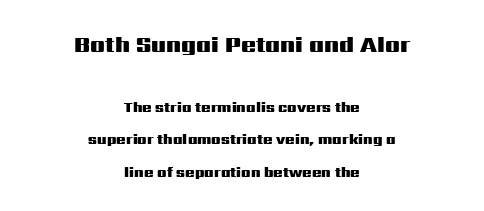
The image shows 22 px bold type, upright; set centered, loose line spacing (2.33x), normal letter spacing, not underlined; the first (top) block is 1.57x larger.
